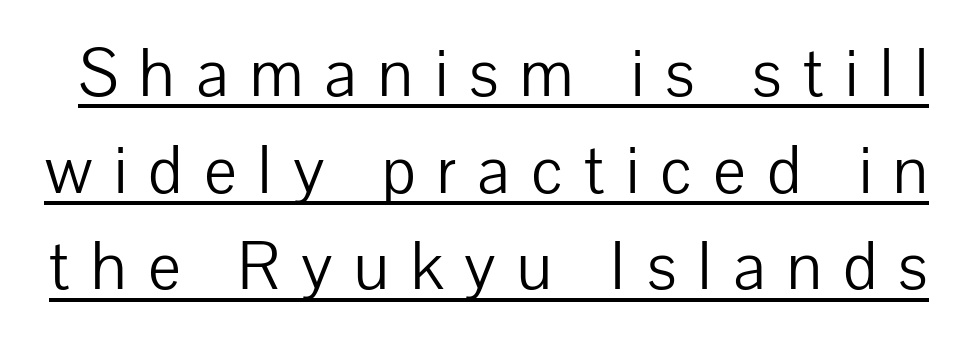
The designer went with a sans here, leaving each stem footless. Proportional: the letters do not fall into vertical columns. Students, observe the line beneath the letters — that is underlining. Students, observe: this is what conventionally led text looks like.
